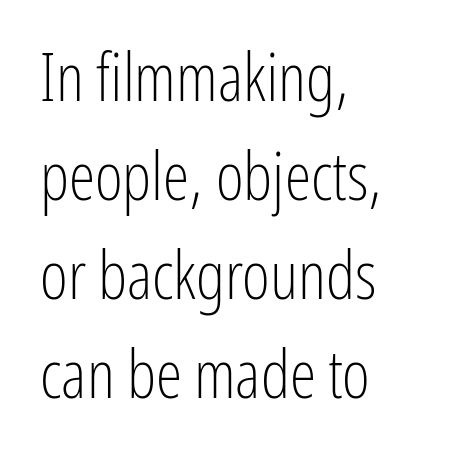
Students, observe: this is what conventionally led text looks like. The area under the type is left untouched. The letters sit at their default tracking, neither squeezed nor spread. Weight: not bold — regular or lighter. Spacing verdict: proportional, widths tailored to each character. The designer went with a sans here, leaving each stem footless.
